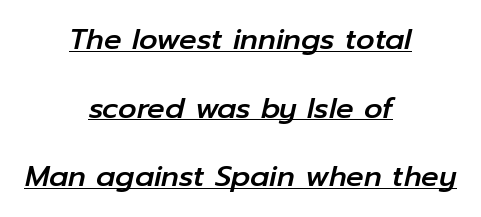
The line-height multiplier appears high, well above default. How are the letters spaced? Ordinarily, with no added tracking. A typographer would call this underscored text. Notice how the stems are inclined rather than vertical — that's the hallmark of italics. Looks like regular typesetting: each glyph gets only the width it needs.
